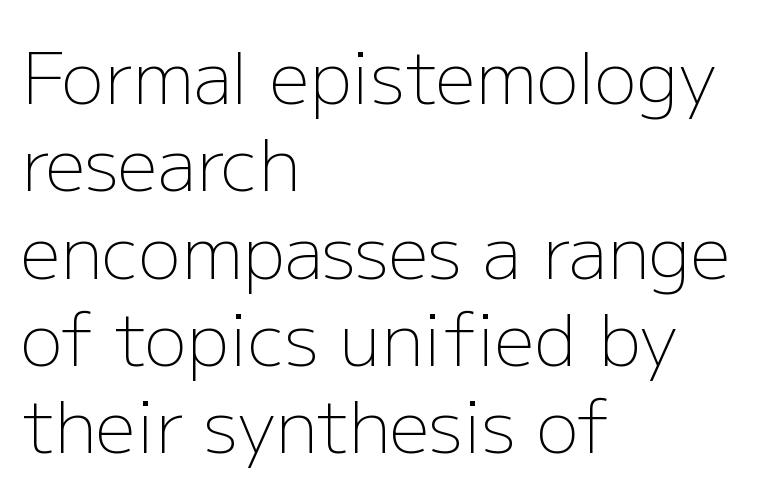
Q: Is the text bold? A: No.
Q: Is the text italic (slanted)? A: No, it is upright.
Q: Is the typeface a serif or a sans-serif typeface? A: Sans-serif.
Q: Is the text underlined? A: No.
Q: How is the paragraph aligned? A: Left-aligned.
Q: Is the spacing between letters normal or unusually wide? A: Normal.
Q: Width (condensed, normal, or wide)? A: Normal.
Q: Stroke contrast? A: Low.
Q: x-height? A: Medium.
Q: Monospaced? A: No.
